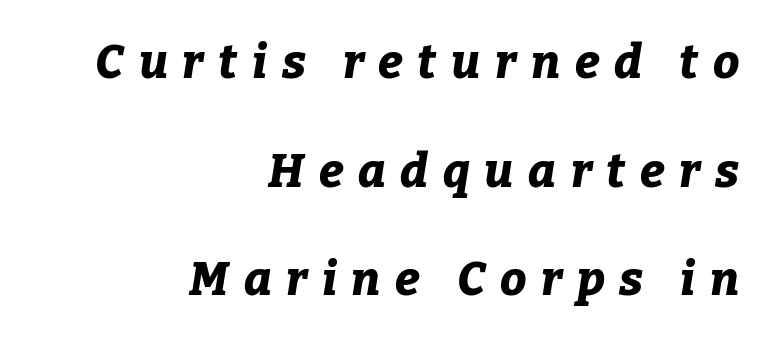
The block of text is sparse from top to bottom, with ample space between rows. A typesetter would call this proportional, since set widths differ per character. Compared with ordinary roman type, these characters are visibly tilted. A full-strength bold gives these letters their thick strokes.
